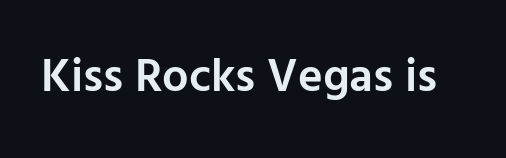
{"serif": "no", "italic": "no", "bold": "semi", "weight": "semibold", "width": "normal", "stroke_contrast": "low", "x_height": "medium", "monospaced": "no", "underline": "no", "letter_spacing": "normal", "letter_spacing_em": 0.0, "glyph_px": 47}
